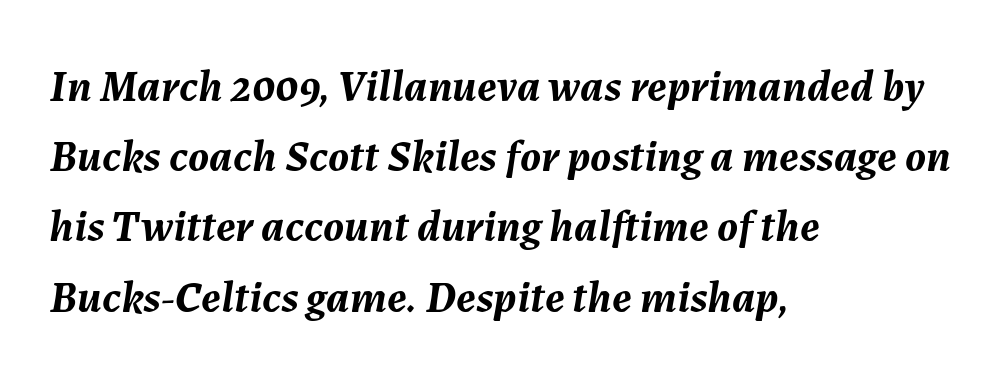
{"italic": "yes", "lean": "right", "slant_degrees": 7, "bold": "yes", "weight": "semibold", "width": "normal", "stroke_contrast": "medium", "x_height": "medium", "monospaced": "no", "underline": "no", "align": "left", "line_spacing": "normal", "line_spacing_ratio": 1.56, "letter_spacing": "normal", "letter_spacing_em": 0.0, "glyph_px": 45}
